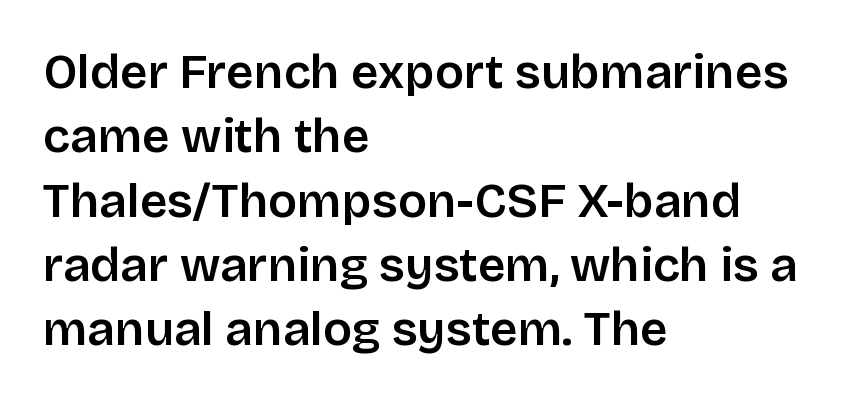
The image shows 48 px semibold sans-serif type, upright; set left-aligned, normal line spacing (1.34x), normal letter spacing, not underlined; low stroke contrast and a large x-height.
